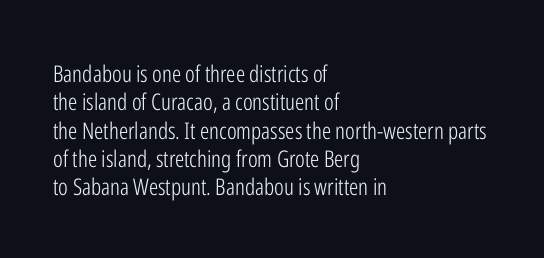
The image shows 23 px text type, upright; set left-aligned, line spacing 1.23x, normal letter spacing, not underlined.
